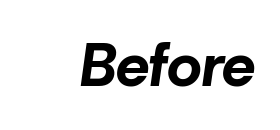
Check under the words: just untouched page. Spacing verdict: proportional, widths tailored to each character. You could call the tracking neutral — neither tight nor loose. Its strokes are broad and dark, the hallmark of bold type.
